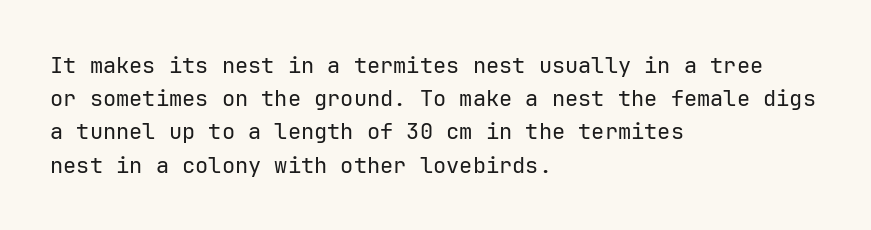
Tall strokes in this sample are plumb rather than angled. Weight: regular or lighter. Tracking value appears to be zero — textbook default spacing. The passage shown stacks its lines at a standard gap. The lines in this sample share a left origin and differ only in where they stop. Anything drawn beneath the words? Only blank space.
